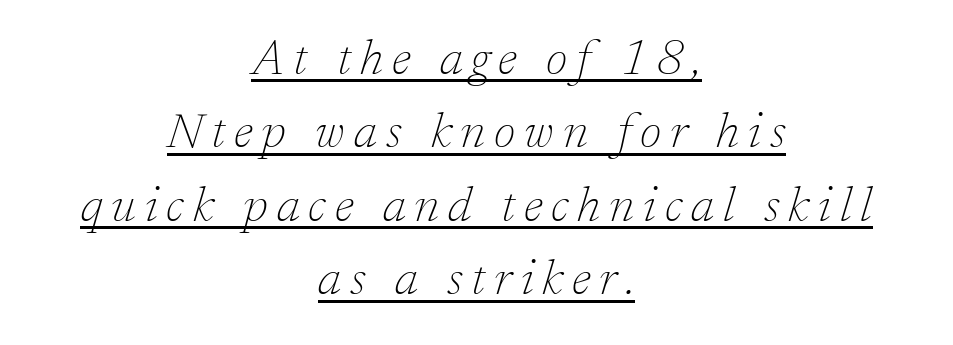
Proportional: the letters do not fall into vertical columns. The weight tops out at a normal text grade. The letters carry serifs — small finishing strokes at the ends of their stems. When letters slant like this, we call the style italic. Underline: present.
